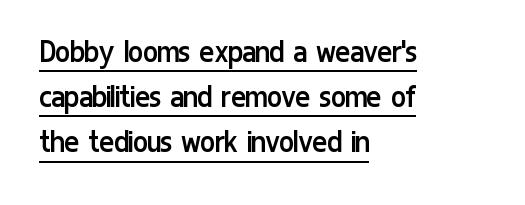
Q: Is the text bold? A: No.
Q: Is the text italic (slanted)? A: No, it is upright.
Q: Is the typeface a serif or a sans-serif typeface? A: Sans-serif.
Q: Is the text underlined? A: Yes.
Q: How is the paragraph aligned? A: Left-aligned.
Q: Is the spacing between letters normal or unusually wide? A: Normal.
Q: Is the spacing between lines tight, normal or loose? A: Normal.
Q: Width (condensed, normal, or wide)? A: Condensed.
Q: Stroke contrast? A: Low.
Q: x-height? A: Medium.
Q: Monospaced? A: No.
